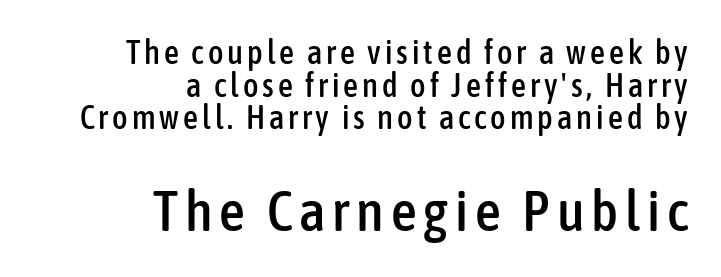
{"serif": "no", "italic": "no", "width": "condensed", "stroke_contrast": "low", "x_height": "medium", "monospaced": "no", "underline": "no", "align": "right", "line_spacing": "tight", "line_spacing_ratio": 0.99, "larger_block": "second", "size_ratio": 1.73, "glyph_px": 57}
